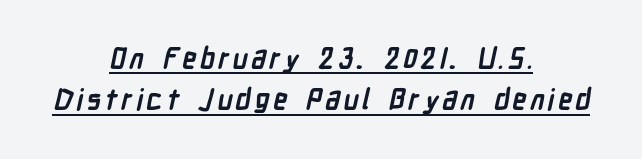
The letters advance in unequal steps, a hallmark of proportional type. Each line of the rendering has a horizontal stroke beneath the glyphs. The passage shown stacks its lines at a standard gap. This rendering uses center alignment, leaving both contours irregular but symmetric.
